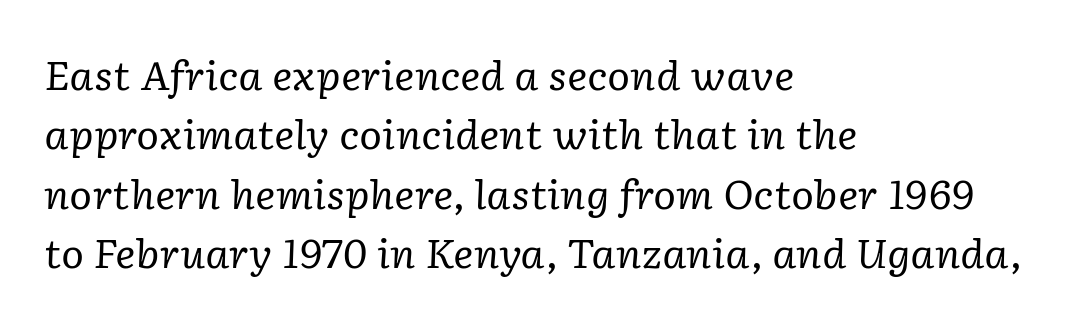
Q: Is the text bold? A: No.
Q: Is the text italic (slanted)? A: Yes, it leans right by about 2 degrees.
Q: Is the typeface a serif or a sans-serif typeface? A: Serif.
Q: Is the text underlined? A: No.
Q: How is the paragraph aligned? A: Left-aligned.
Q: Is the spacing between letters normal or unusually wide? A: Normal.
Q: Is the spacing between lines tight, normal or loose? A: Normal.
Q: Width (condensed, normal, or wide)? A: Normal.
Q: Stroke contrast? A: Low.
Q: x-height? A: Medium.
Q: Monospaced? A: No.
